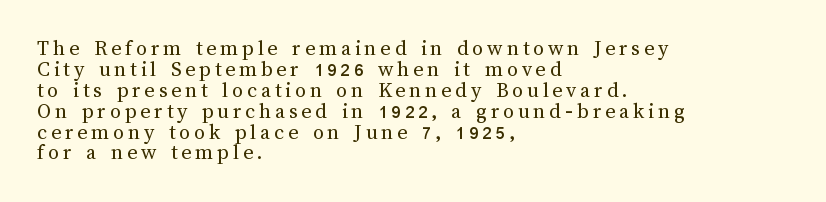
The space between consecutive lines is stingy. Notice how the passage keeps a crisp vertical edge on the left only. The letters stand upright; this is a roman face. Bold? No — there's no thickening of the strokes. Bare-footed words on every line.
